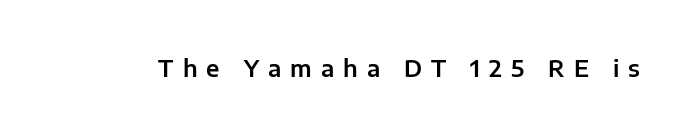
Q: Is the text italic (slanted)? A: No, it is upright.
Q: Is the text underlined? A: No.
Q: Is the spacing between letters normal or unusually wide? A: Unusually wide.
